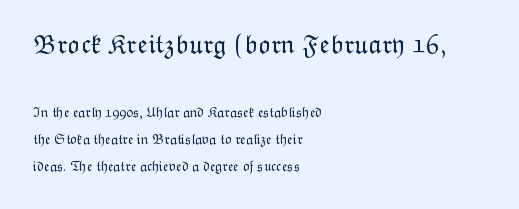
The image shows 27 px text type, upright; set left-aligned, loose line spacing (1.92x), normal letter spacing, not underlined; the first (top) block is 1.93x larger.
